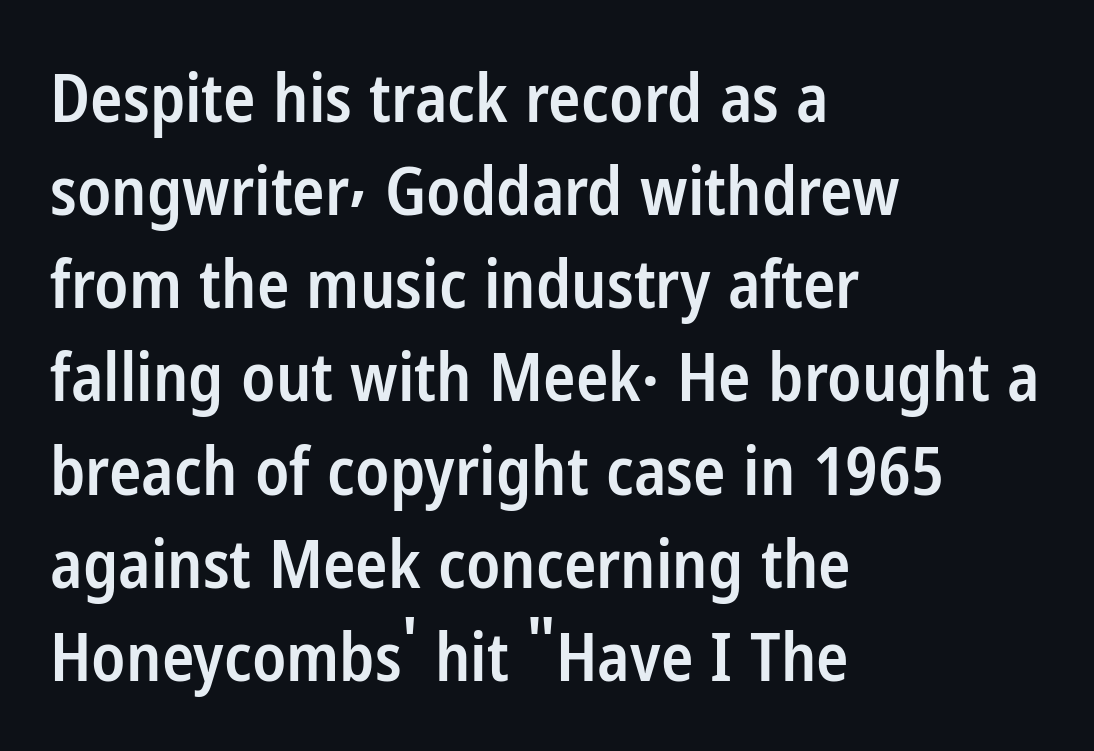
{"serif": "no", "italic": "no", "bold": "semi", "weight": "semibold", "width": "condensed", "stroke_contrast": "low", "x_height": "medium", "monospaced": "no", "underline": "no", "align": "left", "line_spacing": "normal", "line_spacing_ratio": 1.39, "letter_spacing": "normal", "letter_spacing_em": 0.0, "glyph_px": 67}
